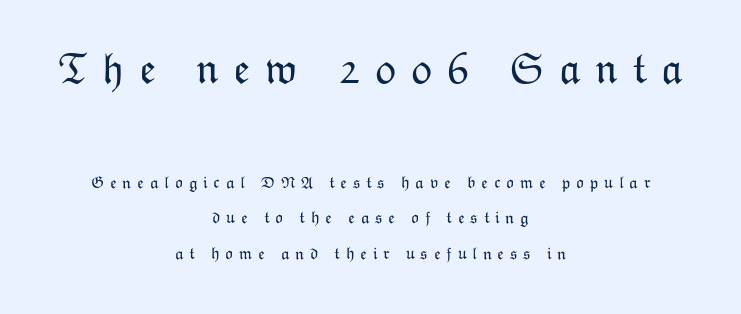
The image shows 43 px light type, upright; set centered, loose line spacing (2.08x), unusually wide letter spacing (+0.34 em), not underlined; the first (top) block is 2.53x larger; low stroke contrast and a medium x-height.
